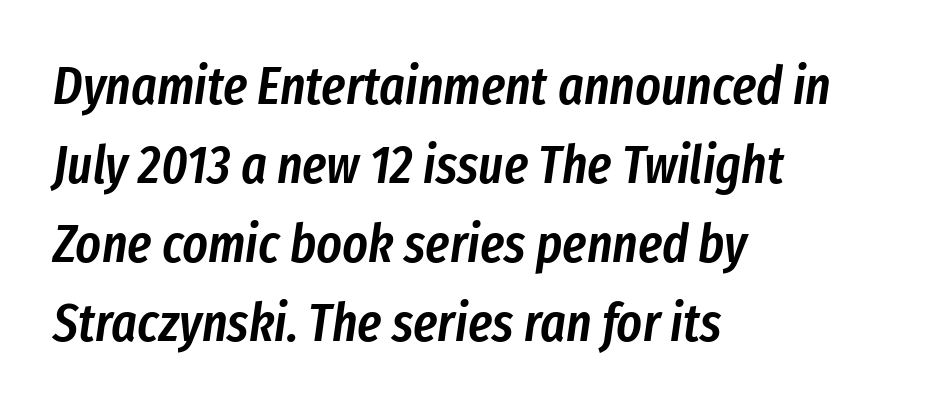
Is there much room between lines? A standard amount, neither cramped nor airy. All the whitespace from short lines collects on the right. The horizontal fit of the characters is conventional and even. Weight check: semibold — heavier than regular, not quite bold.
